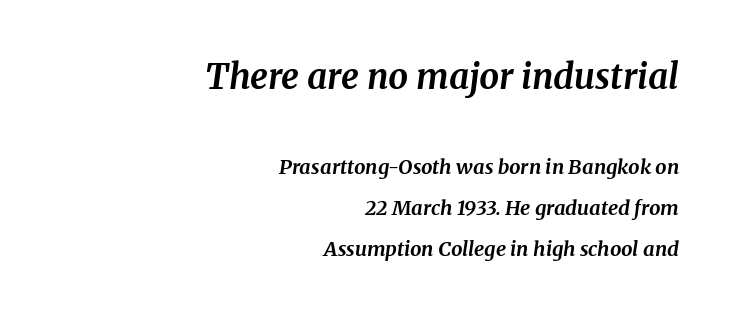
Q: Is the text bold? A: Yes.
Q: Is the text italic (slanted)? A: Yes, it leans right by about 8 degrees.
Q: Is the typeface a serif or a sans-serif typeface? A: Serif.
Q: Is the text underlined? A: No.
Q: How is the paragraph aligned? A: Right-aligned.
Q: Is the spacing between letters normal or unusually wide? A: Normal.
Q: Is the spacing between lines tight, normal or loose? A: Loose.
Q: Which block of text is set in a larger size, the first (top) or the second (bottom)? A: The first (top) one.
Q: Width (condensed, normal, or wide)? A: Normal.
Q: Stroke contrast? A: Medium.
Q: x-height? A: Medium.
Q: Monospaced? A: No.
